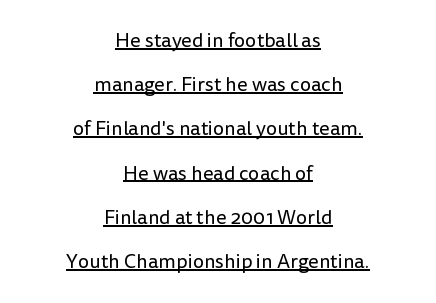
Reading down the column, the eye jumps a long way to each next line. The typesetter has applied underlining to the passage shown. These lines were composed using upright roman letters. The font sits on the lighter half of the weight spectrum, regular included. Casual observation: everything's sitting right in the middle. The letterforms sit shoulder to shoulder at normal distance.
